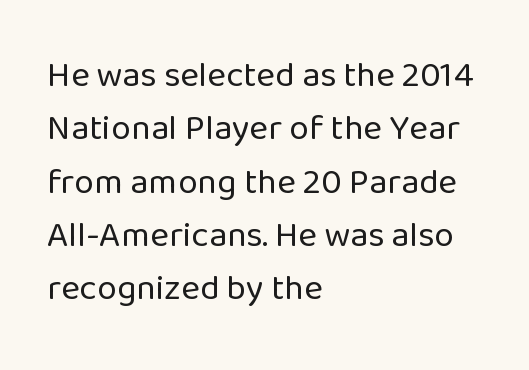
{"serif": "no", "italic": "no", "bold": "no", "weight": "regular", "width": "normal", "stroke_contrast": "low", "x_height": "medium", "monospaced": "no", "underline": "no", "align": "left", "line_spacing": "normal", "line_spacing_ratio": 1.48, "letter_spacing": "normal", "letter_spacing_em": 0.0, "glyph_px": 36}
